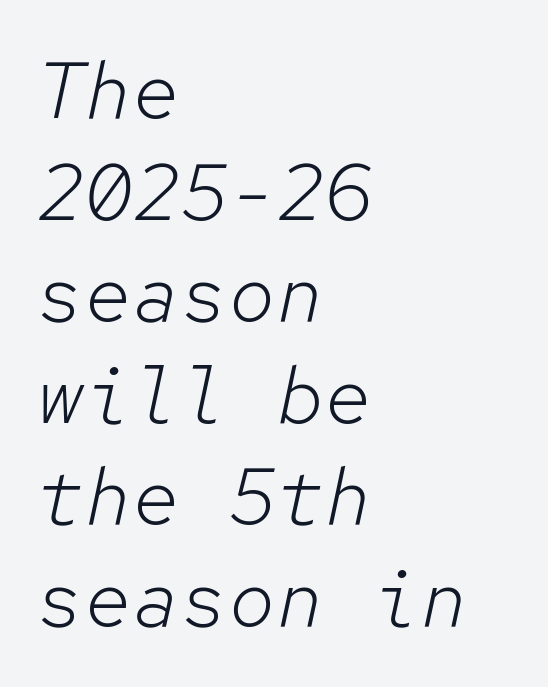
Q: Is the text bold? A: No.
Q: Is the text italic (slanted)? A: Yes, it leans right by about 12 degrees.
Q: Is the text underlined? A: No.
Q: How is the paragraph aligned? A: Left-aligned.
Q: Is the spacing between letters normal or unusually wide? A: Normal.
Q: Is the spacing between lines tight, normal or loose? A: Normal.
Q: Width (condensed, normal, or wide)? A: Normal.
Q: Stroke contrast? A: Low.
Q: x-height? A: Medium.
Q: Monospaced? A: Yes.
